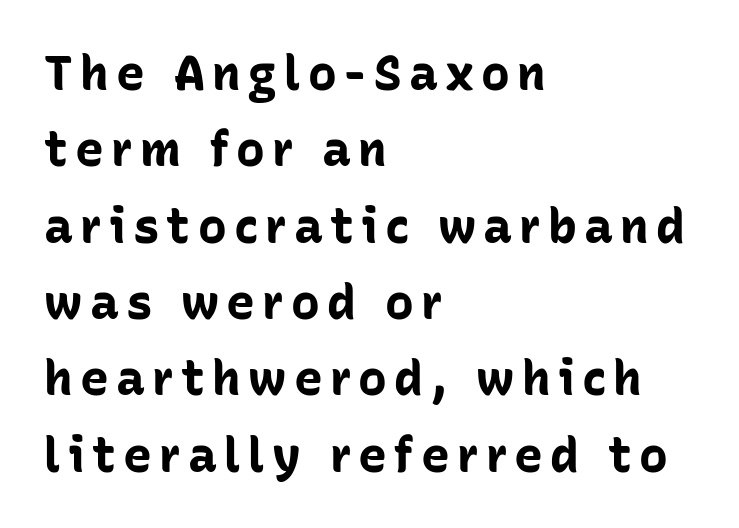
{"serif": "no", "italic": "no", "bold": "yes", "weight": "bold", "width": "normal", "stroke_contrast": "low", "x_height": "medium", "monospaced": "no", "underline": "no", "align": "left", "line_spacing": "normal", "line_spacing_ratio": 1.59, "glyph_px": 48}
